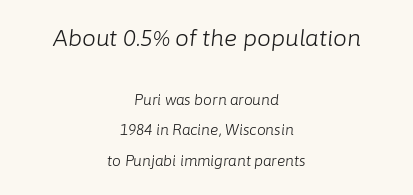
The zone under the glyphs is completely vacant. Reading down the block, each line starts at a different indent, mirrored at its end. These lines keep a tight, regular rhythm from letter to letter. Top chunk: large. Bottom chunk: small. No chunkiness to these letters — they're not bold.
